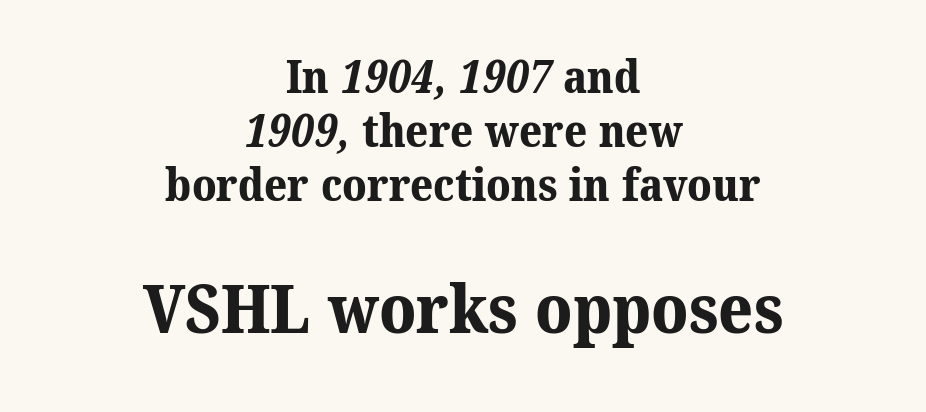
Q: Is the text bold? A: Yes.
Q: Is the typeface a serif or a sans-serif typeface? A: Serif.
Q: Is the text underlined? A: No.
Q: How is the paragraph aligned? A: Centered.
Q: Is the spacing between letters normal or unusually wide? A: Normal.
Q: Which block of text is set in a larger size, the first (top) or the second (bottom)? A: The second (bottom) one.
Q: Width (condensed, normal, or wide)? A: Normal.
Q: Stroke contrast? A: Medium.
Q: x-height? A: Medium.
Q: Monospaced? A: No.
